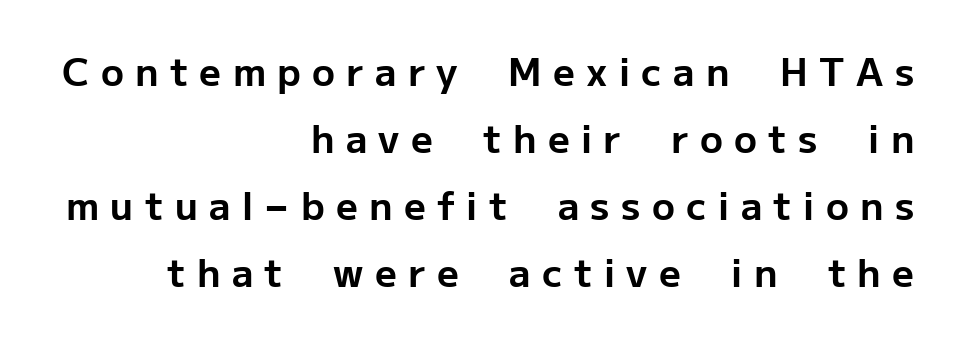
{"serif": "no", "italic": "no", "bold": "yes", "weight": "bold", "width": "normal", "stroke_contrast": "low", "x_height": "medium", "monospaced": "no", "underline": "no", "align": "right", "line_spacing_ratio": 1.76, "letter_spacing": "wide", "letter_spacing_em": 0.3, "glyph_px": 38}
